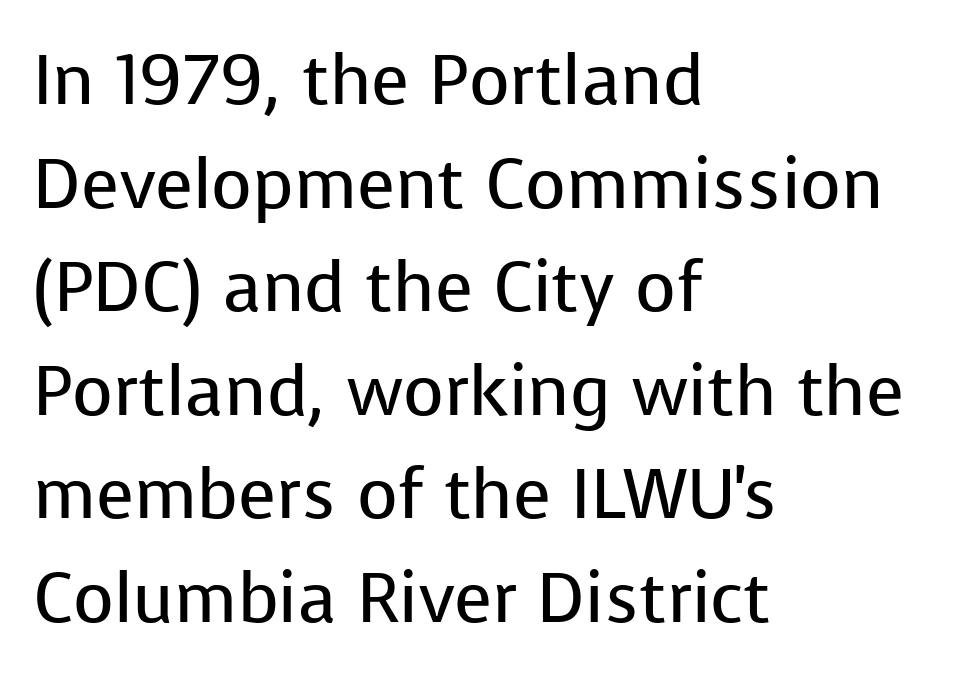
Q: Is the text bold? A: No.
Q: Is the text italic (slanted)? A: No, it is upright.
Q: Is the typeface a serif or a sans-serif typeface? A: Sans-serif.
Q: Is the text underlined? A: No.
Q: How is the paragraph aligned? A: Left-aligned.
Q: Is the spacing between letters normal or unusually wide? A: Normal.
Q: Is the spacing between lines tight, normal or loose? A: Normal.
Q: Width (condensed, normal, or wide)? A: Normal.
Q: Stroke contrast? A: Low.
Q: x-height? A: Medium.
Q: Monospaced? A: No.
